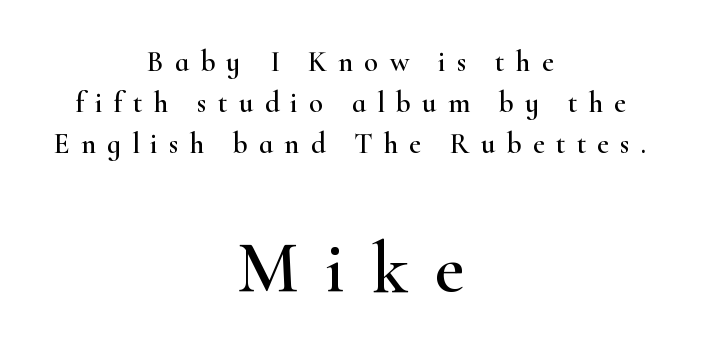
The image shows 72 px wide serif type, upright; set centered, normal line spacing (1.41x), unusually wide letter spacing (+0.38 em), not underlined; the second (bottom) block is 2.48x larger; high stroke contrast and a small x-height.
